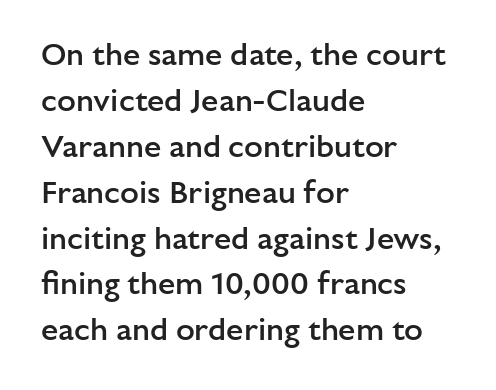
The image shows 31 px semibold sans-serif type, upright; set left-aligned, normal line spacing (1.48x), normal letter spacing, not underlined; low stroke contrast and a medium x-height.
